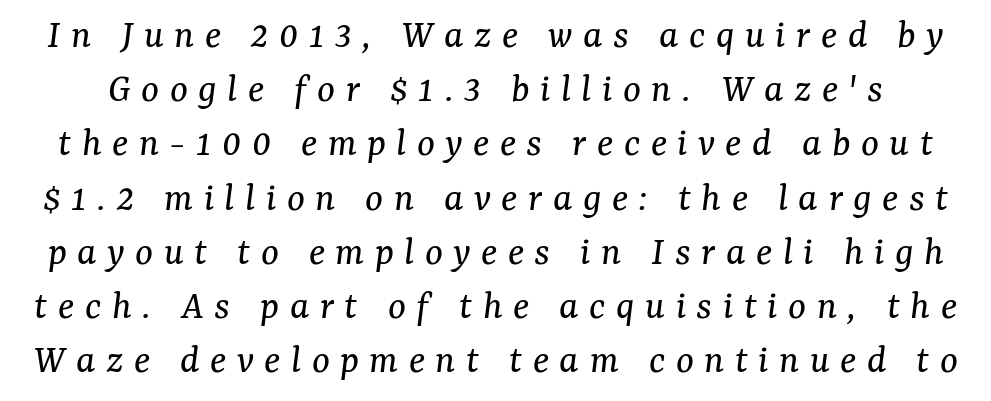
{"serif": "yes", "italic": "yes", "lean": "right", "slant_degrees": 7, "bold": "no", "weight": "regular", "width": "normal", "stroke_contrast": "medium", "x_height": "medium", "monospaced": "no", "underline": "no", "line_spacing": "normal", "line_spacing_ratio": 1.29, "letter_spacing": "wide", "letter_spacing_em": 0.25, "glyph_px": 42}
